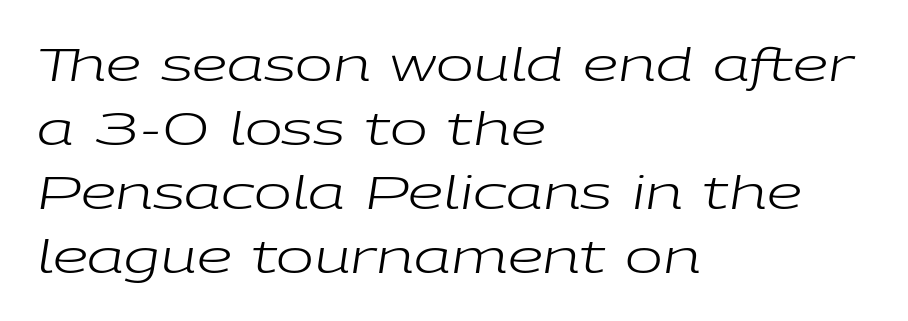
Q: Is the text bold? A: No.
Q: Is the text italic (slanted)? A: Yes, it leans right by about 9 degrees.
Q: Is the text underlined? A: No.
Q: How is the paragraph aligned? A: Left-aligned.
Q: Is the spacing between letters normal or unusually wide? A: Normal.
Q: Is the spacing between lines tight, normal or loose? A: Normal.
Q: Width (condensed, normal, or wide)? A: Wide.
Q: Stroke contrast? A: Low.
Q: x-height? A: Medium.
Q: Monospaced? A: No.
